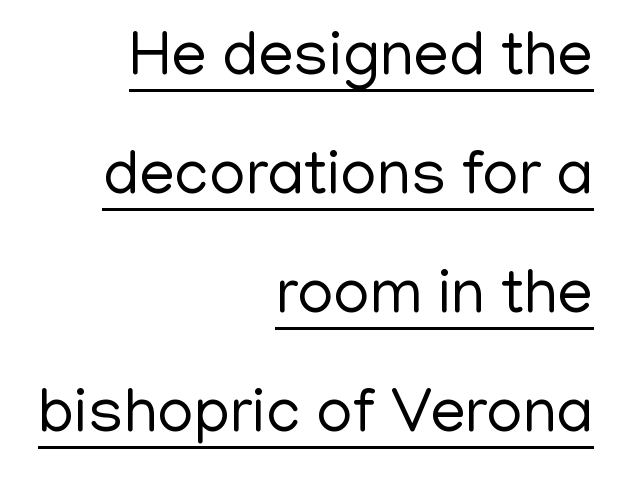
A typesetter would call this zero additional tracking. Note the varied advance widths — an 'i' is clearly narrower than an 'm'. Line endings align vertically; line beginnings do not. This sample uses a sans-serif face. The font sits on the lighter half of the weight spectrum, regular included. This is underlined copy, the kind a proofreader might mark for attention.
